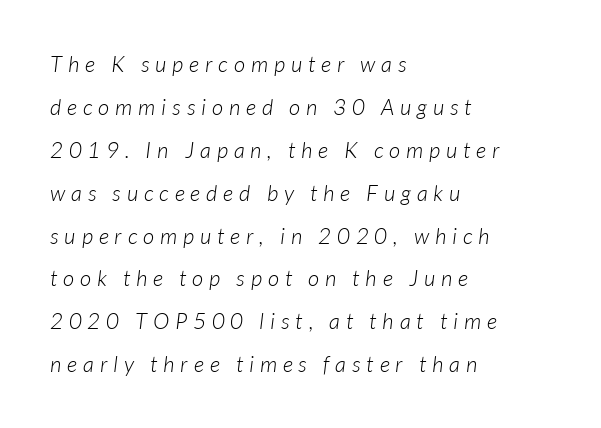
Honestly, the letter spacing is so wide it's the main thing you notice. Italic: yes, the glyphs are oblique. Is the block centered? No — it sits flush against the left margin. Honestly, the rows look like they've been pulled way apart.
